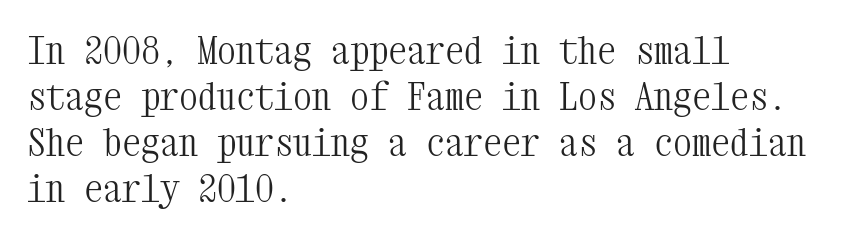
The type family on display is of the serif kind. Weight: regular or lighter. Every character sits straight up, as roman type does. The gaps between neighbouring characters are ordinary and unremarkable. Here the designer chose a console-style face with uniform glyph widths. The foot of each line stays bare and open.
